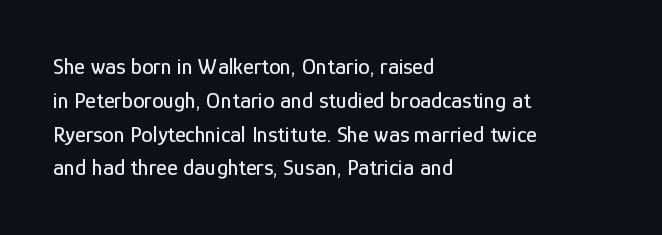
Left-aligned paragraph, ragged on the right. Compared with typical body copy, the letter spacing here is the same. A roman cut, with each character standing at attention. Baseline-to-baseline distance is the conventional proportion of letter height. The string is rendered with underlining switched off.
